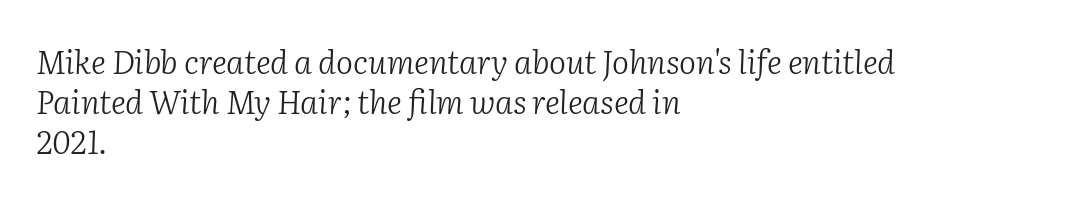
The image shows 32 px light serif type, italic (leaning right); set left-aligned, normal line spacing (1.25x), normal letter spacing, not underlined; low stroke contrast and a medium x-height.
